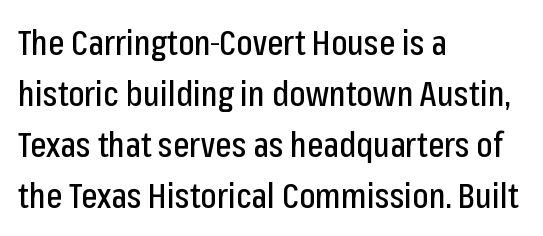
Q: Is the text italic (slanted)? A: No, it is upright.
Q: Is the typeface a serif or a sans-serif typeface? A: Sans-serif.
Q: Is the text underlined? A: No.
Q: How is the paragraph aligned? A: Left-aligned.
Q: Is the spacing between letters normal or unusually wide? A: Normal.
Q: Is the spacing between lines tight, normal or loose? A: Normal.
Q: Width (condensed, normal, or wide)? A: Condensed.
Q: Stroke contrast? A: Low.
Q: x-height? A: Medium.
Q: Monospaced? A: No.
